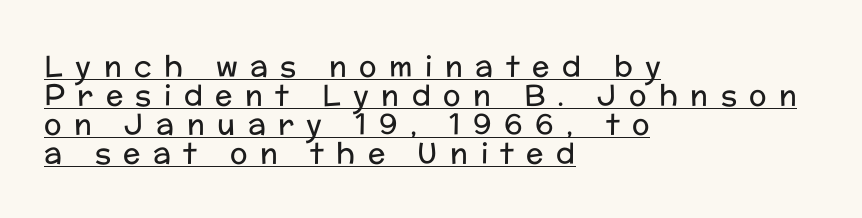
Q: Is the text bold? A: No.
Q: Is the text italic (slanted)? A: No, it is upright.
Q: Is the typeface a serif or a sans-serif typeface? A: Sans-serif.
Q: Is the text underlined? A: Yes.
Q: How is the paragraph aligned? A: Left-aligned.
Q: Is the spacing between letters normal or unusually wide? A: Unusually wide.
Q: Is the spacing between lines tight, normal or loose? A: Tight.
Q: Width (condensed, normal, or wide)? A: Normal.
Q: Stroke contrast? A: Low.
Q: x-height? A: Medium.
Q: Monospaced? A: No.
